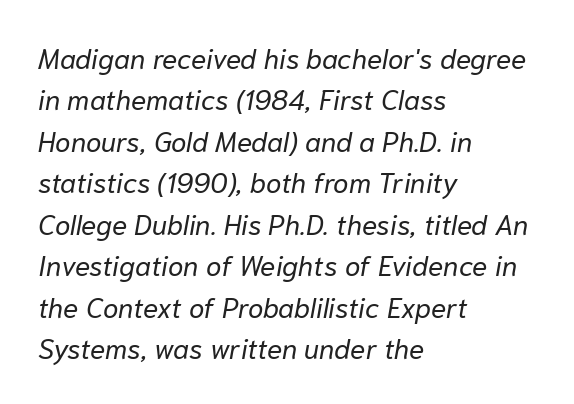
The image shows 28 px regular-weight type, italic (leaning right); set left-aligned, normal line spacing (1.48x), normal letter spacing, not underlined; low stroke contrast and a medium x-height.
